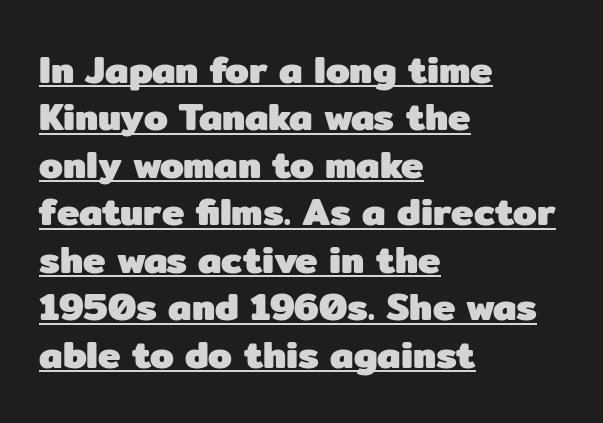
This sample uses plain, unmodified letter spacing. Rows of type keep a routine distance in the vertical direction. Descenders here cross a horizontal rule under the line. The ragged edge is on the right, which tells us the setting is flush left. I'd describe the lettering as bold — thick and assertive.
